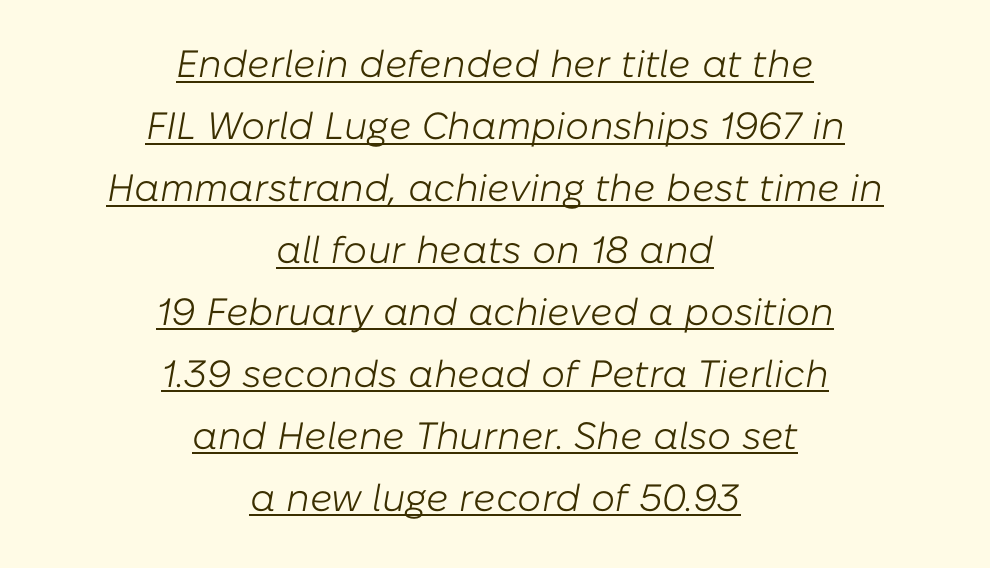
Q: Is the text bold? A: No.
Q: Is the text italic (slanted)? A: Yes, it leans right by about 10 degrees.
Q: Is the text underlined? A: Yes.
Q: How is the paragraph aligned? A: Centered.
Q: Is the spacing between letters normal or unusually wide? A: Normal.
Q: Is the spacing between lines tight, normal or loose? A: Normal.
Q: Width (condensed, normal, or wide)? A: Normal.
Q: Stroke contrast? A: Low.
Q: x-height? A: Medium.
Q: Monospaced? A: No.
